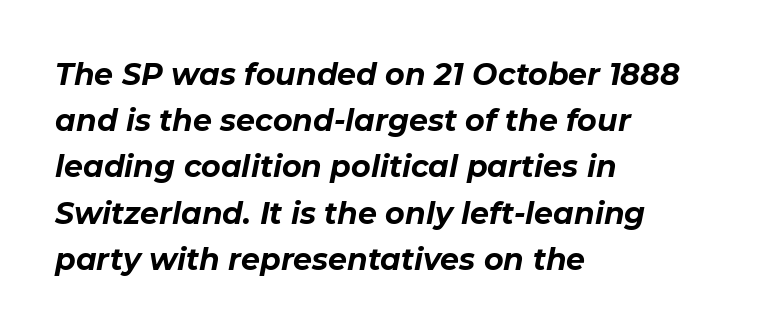
Quick note: interline space is typical. Students, this is bold: see how much ink each stroke carries. The passage shown is typed in a proportional face where columns would drift. Here the glyphs are tracked normally, forming tight word shapes. The specimen reads as italic at a glance. Nobody drew a line under any word here.
